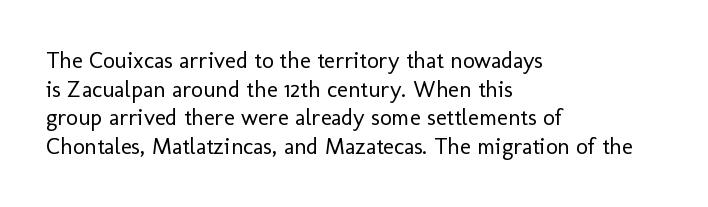
The image shows 23 px text type, upright; set left-aligned, normal line spacing (1.25x), normal letter spacing, not underlined.
